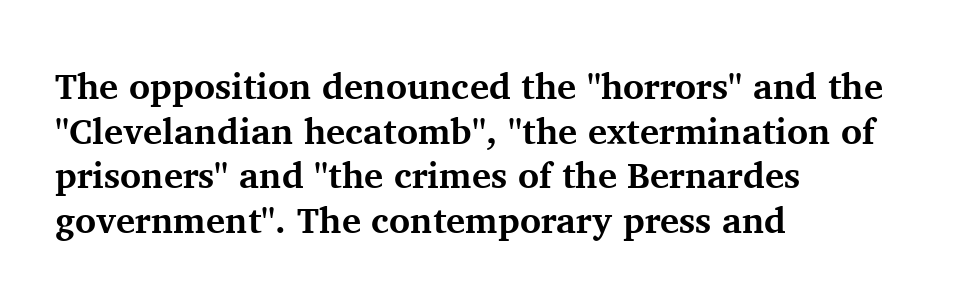
The image shows 36 px bold serif type, upright; set left-aligned, line spacing 1.24x, normal letter spacing, not underlined; medium stroke contrast and a medium x-height.
